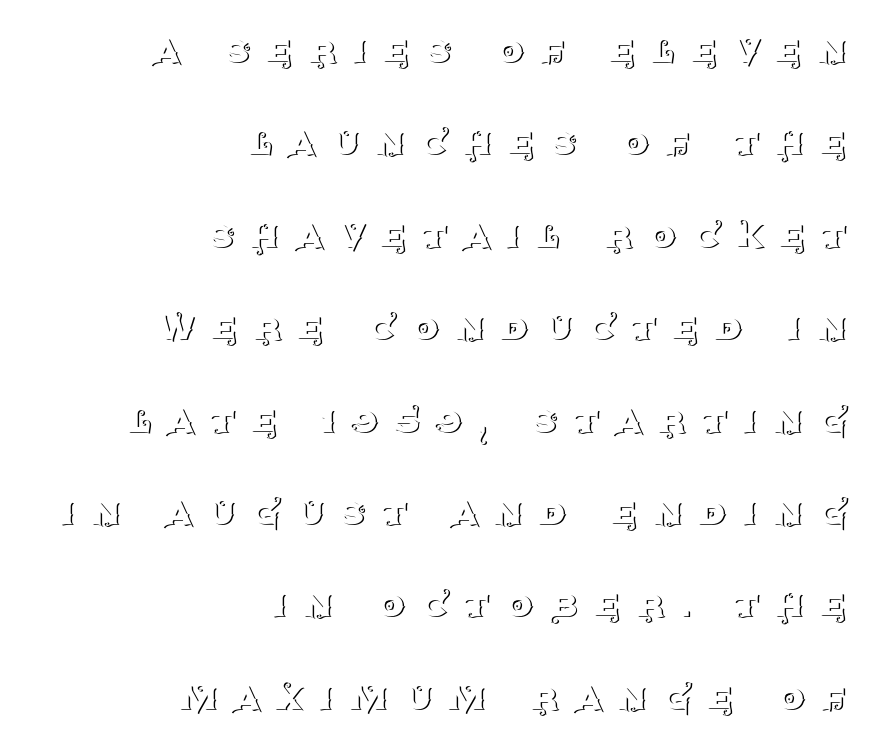
{"serif": "yes", "italic": "no", "bold": "no", "weight": "thin", "width": "normal", "stroke_contrast": "medium", "x_height": "large", "monospaced": "no", "underline": "no", "align": "right", "line_spacing": "loose", "line_spacing_ratio": 2.1, "letter_spacing": "wide", "letter_spacing_em": 0.37, "glyph_px": 44}
